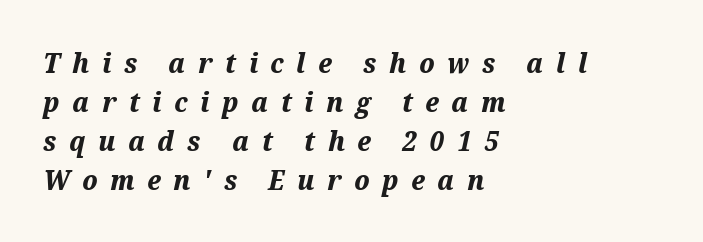
The image shows 28 px bold type, italic (leaning right); set left-aligned, normal line spacing (1.39x), unusually wide letter spacing (+0.45 em), not underlined; medium stroke contrast and a medium x-height.
